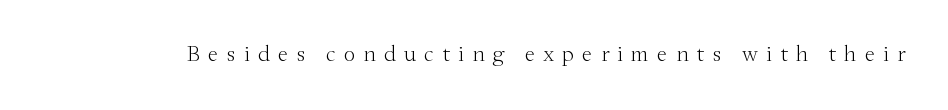
{"italic": "no", "bold": "no", "underline": "no", "letter_spacing": "wide", "letter_spacing_em": 0.35, "glyph_px": 23}
